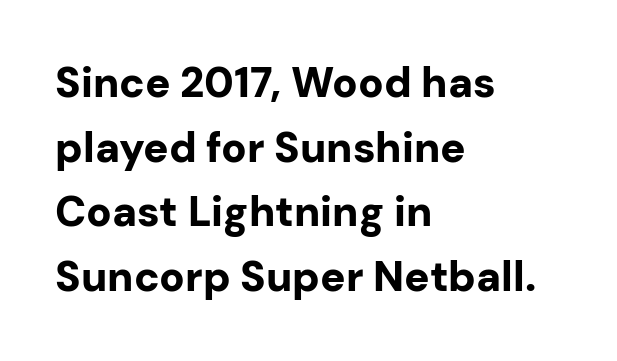
{"serif": "no", "italic": "no", "bold": "yes", "weight": "bold", "width": "normal", "stroke_contrast": "low", "x_height": "medium", "monospaced": "no", "underline": "no", "align": "left", "line_spacing": "normal", "line_spacing_ratio": 1.54, "letter_spacing": "normal", "letter_spacing_em": 0.0, "glyph_px": 42}
